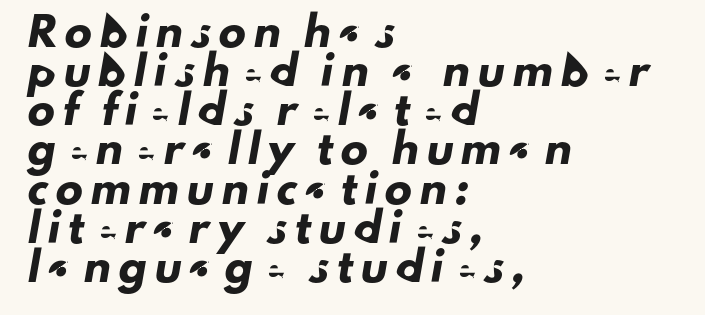
{"underline": "no", "align": "left", "line_spacing": "normal", "line_spacing_ratio": 1.45, "letter_spacing": "wide", "letter_spacing_em": 0.3, "glyph_px": 27}
